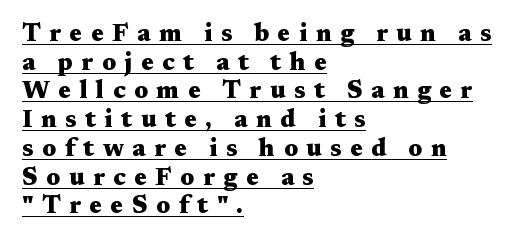
Q: Is the text bold? A: Yes.
Q: Is the text italic (slanted)? A: No, it is upright.
Q: Is the text underlined? A: Yes.
Q: How is the paragraph aligned? A: Left-aligned.
Q: Is the spacing between letters normal or unusually wide? A: Unusually wide.
Q: Is the spacing between lines tight, normal or loose? A: Tight.
